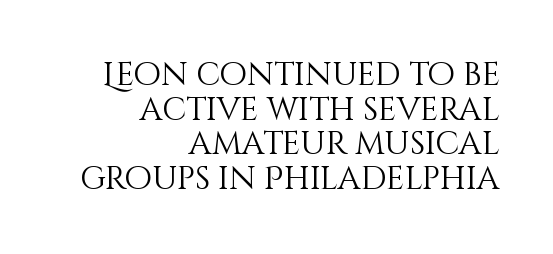
The image shows 32 px light type, upright; set right-aligned, tight line spacing (1.08x), normal letter spacing, not underlined; medium stroke contrast and a large x-height.
